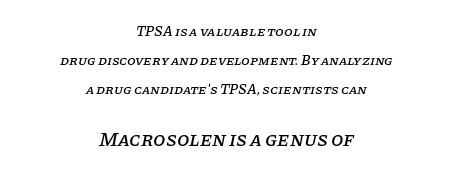
Q: Is the text italic (slanted)? A: Yes, it leans right by about 11 degrees.
Q: Is the text underlined? A: No.
Q: How is the paragraph aligned? A: Centered.
Q: Is the spacing between letters normal or unusually wide? A: Normal.
Q: Is the spacing between lines tight, normal or loose? A: Loose.
Q: Which block of text is set in a larger size, the first (top) or the second (bottom)? A: The second (bottom) one.
